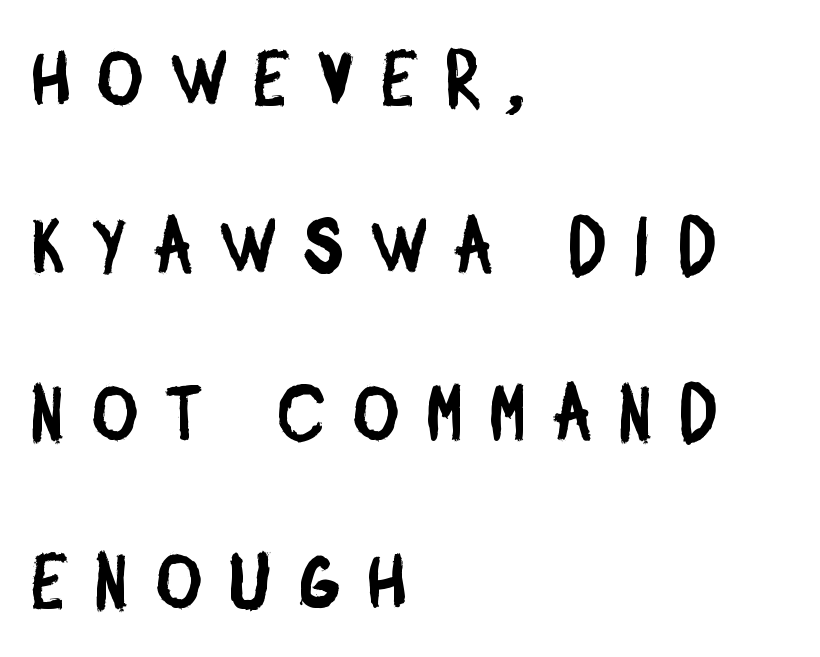
The image shows 78 px condensed sans-serif type; set left-aligned, loose line spacing (2.15x), unusually wide letter spacing (+0.36 em), not underlined; low stroke contrast and a large x-height.
